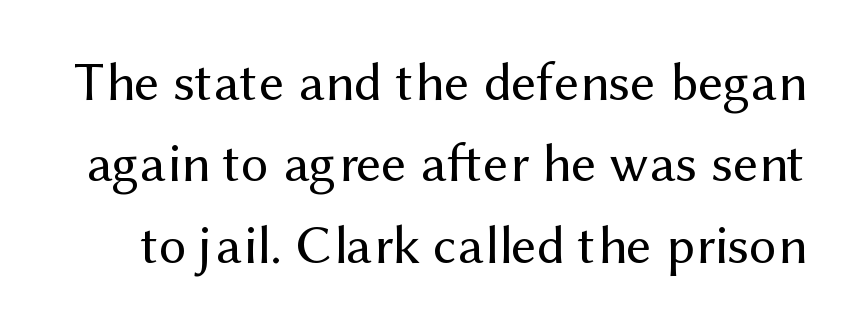
The rendering keeps characters at their native spacing. The typeface chosen for these lines omits serifs. Letters have the restrained weight of plain body copy at most. Leading: standard. Think of a printed novel: that variable character pitch is what you see here.
